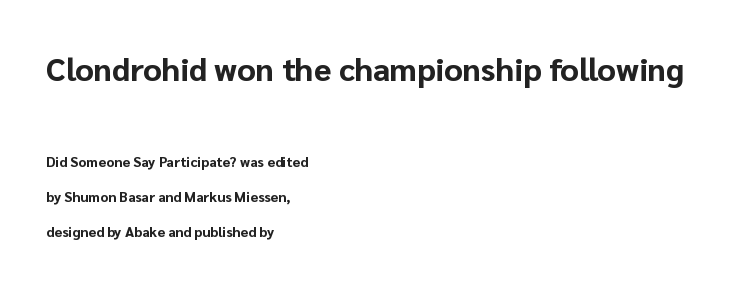
Notice how the passage keeps a crisp vertical edge on the left only. The vertical gap from one line to the next is large. Serif or sans? Sans — the stroke terminals are bare. Plenty of ink on the page — the face is bold. These lines keep a tight, regular rhythm from letter to letter. Do the characters align in a grid? No, the font is proportional.
